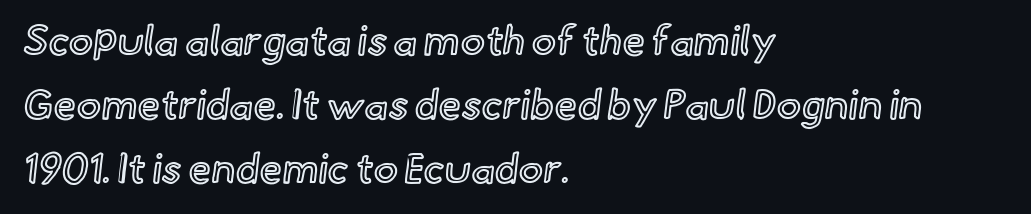
The image shows 41 px text type; set left-aligned, normal line spacing (1.56x), normal letter spacing, not underlined; a small x-height.
